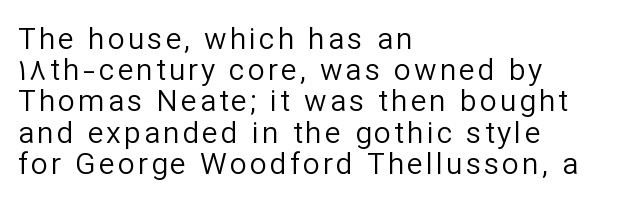
Q: Is the text bold? A: No.
Q: Is the text italic (slanted)? A: No, it is upright.
Q: Is the typeface a serif or a sans-serif typeface? A: Sans-serif.
Q: Is the text underlined? A: No.
Q: How is the paragraph aligned? A: Left-aligned.
Q: Is the spacing between lines tight, normal or loose? A: Tight.
Q: Width (condensed, normal, or wide)? A: Normal.
Q: Stroke contrast? A: Low.
Q: x-height? A: Medium.
Q: Monospaced? A: No.
